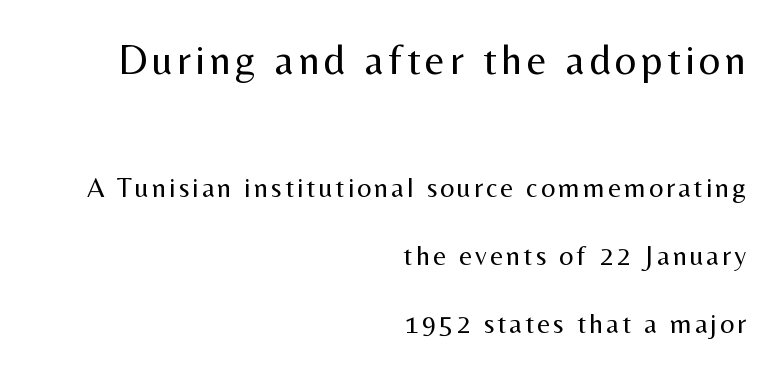
The image shows 42 px regular-weight sans-serif type, upright; set right-aligned, loose line spacing (2.43x), not underlined; the first (top) block is 1.5x larger; medium stroke contrast and a medium x-height.
